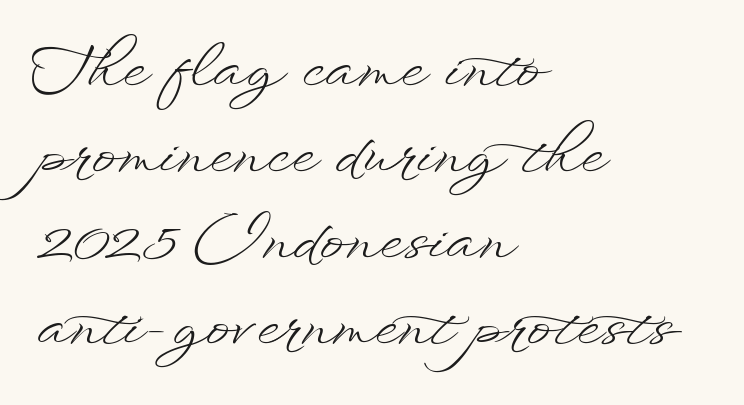
The image shows 59 px light, wide type; set left-aligned, normal line spacing (1.46x), normal letter spacing, not underlined; low stroke contrast and a small x-height.
